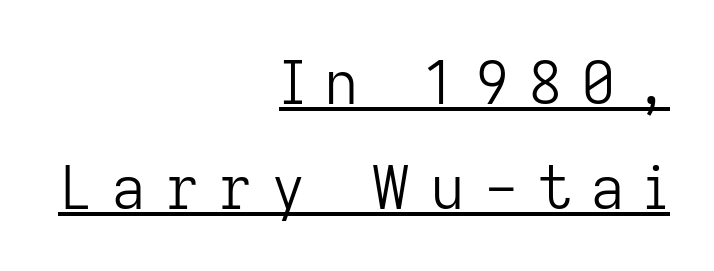
The image shows 60 px light sans-serif type, upright; set right-aligned, line spacing 1.75x, unusually wide letter spacing (+0.31 em), underlined; low stroke contrast and a medium x-height.
